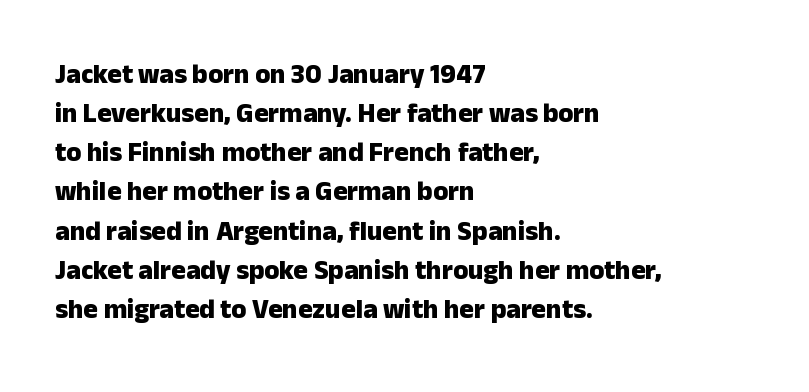
{"italic": "no", "bold": "yes", "underline": "no", "align": "left", "line_spacing": "normal", "line_spacing_ratio": 1.45, "letter_spacing": "normal", "letter_spacing_em": 0.0, "glyph_px": 27}
